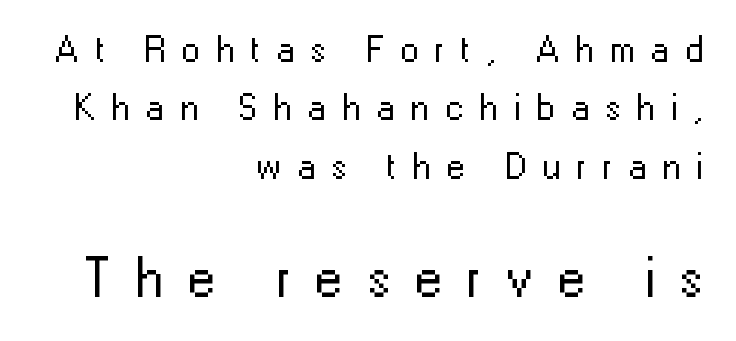
Q: Is the text bold? A: No.
Q: Is the text italic (slanted)? A: No, it is upright.
Q: Is the typeface a serif or a sans-serif typeface? A: Sans-serif.
Q: Is the text underlined? A: No.
Q: How is the paragraph aligned? A: Right-aligned.
Q: Is the spacing between letters normal or unusually wide? A: Unusually wide.
Q: Is the spacing between lines tight, normal or loose? A: Normal.
Q: Which block of text is set in a larger size, the first (top) or the second (bottom)? A: The second (bottom) one.
Q: Width (condensed, normal, or wide)? A: Normal.
Q: Stroke contrast? A: Low.
Q: x-height? A: Medium.
Q: Monospaced? A: No.
